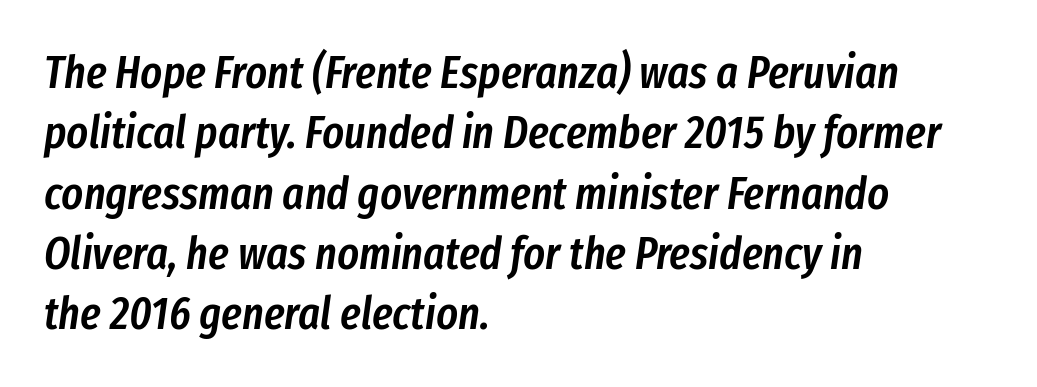
Honestly, the letter spacing is just normal — you wouldn't notice it. The passage is arranged the way most books set body copy — flush left. This sample uses an oblique cut, with every glyph tilted off the vertical. Semibold letterforms, between regular and bold.
